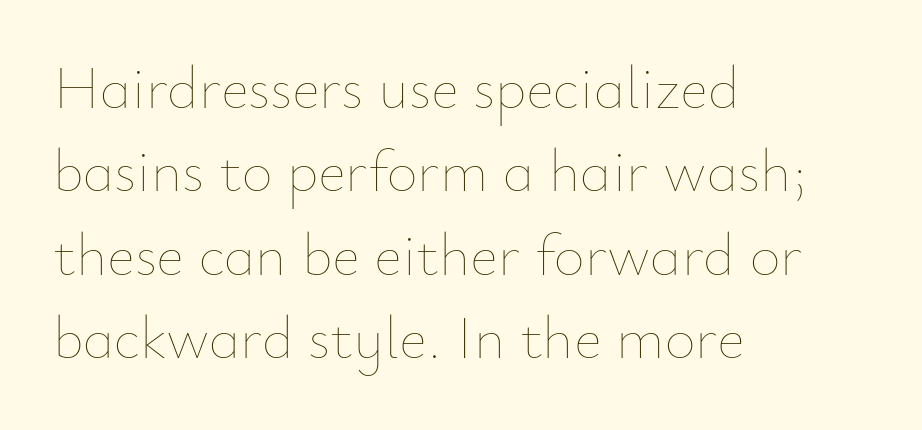
Q: Is the text bold? A: No.
Q: Is the text italic (slanted)? A: No, it is upright.
Q: Is the text underlined? A: No.
Q: How is the paragraph aligned? A: Left-aligned.
Q: Is the spacing between letters normal or unusually wide? A: Normal.
Q: Is the spacing between lines tight, normal or loose? A: Normal.
Q: Width (condensed, normal, or wide)? A: Normal.
Q: Stroke contrast? A: Low.
Q: x-height? A: Small.
Q: Monospaced? A: No.
